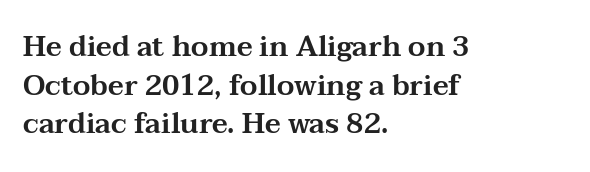
Q: Is the text italic (slanted)? A: No, it is upright.
Q: Is the typeface a serif or a sans-serif typeface? A: Serif.
Q: Is the text underlined? A: No.
Q: How is the paragraph aligned? A: Left-aligned.
Q: Is the spacing between letters normal or unusually wide? A: Normal.
Q: Is the spacing between lines tight, normal or loose? A: Normal.
Q: Width (condensed, normal, or wide)? A: Wide.
Q: Stroke contrast? A: Medium.
Q: x-height? A: Medium.
Q: Monospaced? A: No.
